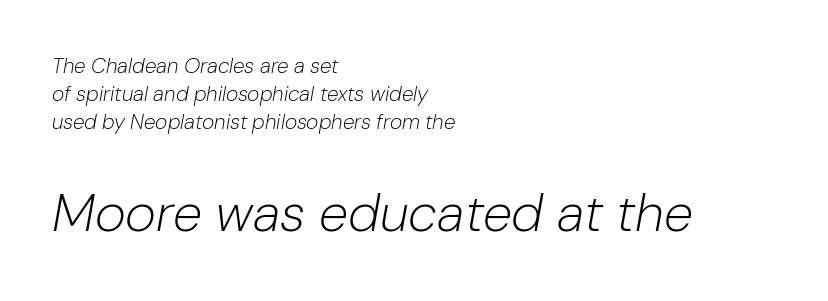
Q: Is the text bold? A: No.
Q: Is the text italic (slanted)? A: Yes, it leans right by about 10 degrees.
Q: Is the text underlined? A: No.
Q: How is the paragraph aligned? A: Left-aligned.
Q: Is the spacing between letters normal or unusually wide? A: Normal.
Q: Is the spacing between lines tight, normal or loose? A: Normal.
Q: Which block of text is set in a larger size, the first (top) or the second (bottom)? A: The second (bottom) one.
Q: Width (condensed, normal, or wide)? A: Normal.
Q: Stroke contrast? A: Low.
Q: x-height? A: Medium.
Q: Monospaced? A: No.
